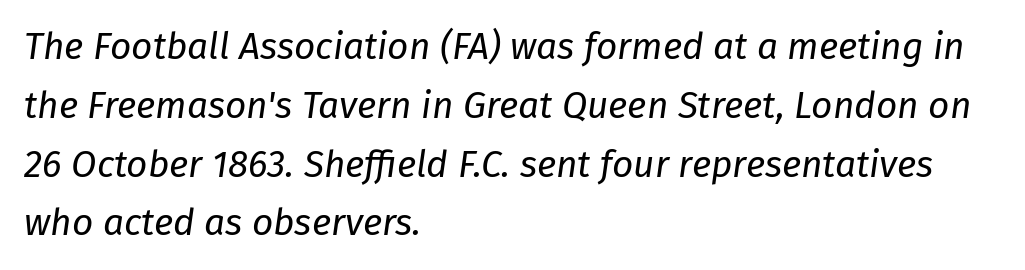
{"italic": "yes", "lean": "right", "slant_degrees": 8, "bold": "no", "weight": "regular", "width": "normal", "stroke_contrast": "low", "x_height": "medium", "monospaced": "no", "underline": "no", "align": "left", "line_spacing": "normal", "line_spacing_ratio": 1.59, "letter_spacing": "normal", "letter_spacing_em": 0.0, "glyph_px": 37}
